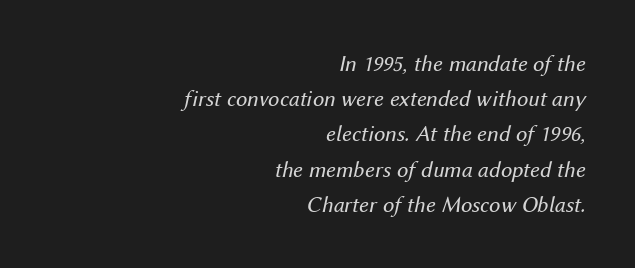
The image shows 23 px text type, italic (leaning right); set right-aligned, normal line spacing (1.53x), normal letter spacing, not underlined.
